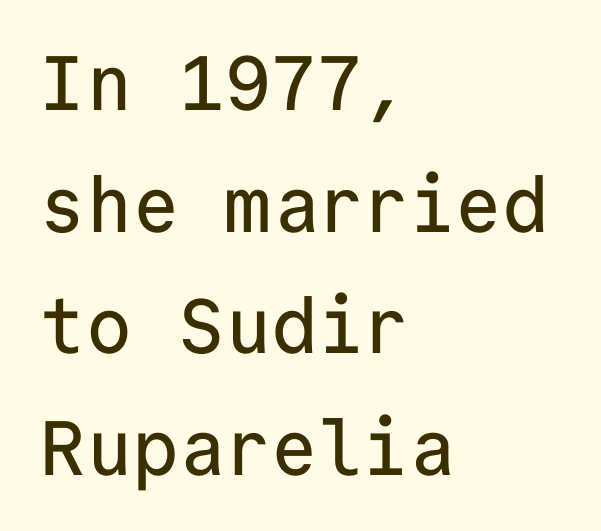
The type is set solid horizontally, with unmodified tracking. Is the block centered? No — it sits flush against the left margin. Note the uniform advance width — an 'i' takes as much space as an 'm'. Regular leading. Has an underline been added? It has not.
